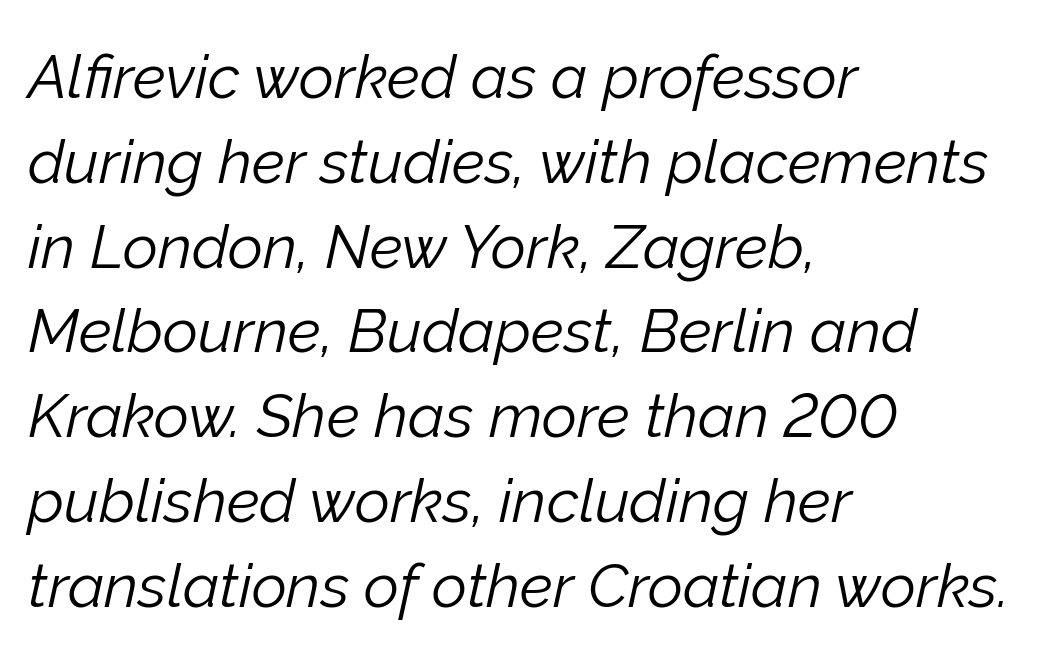
The image shows 61 px light type, italic (leaning right); set left-aligned, normal line spacing (1.39x), normal letter spacing, not underlined; low stroke contrast and a medium x-height.
